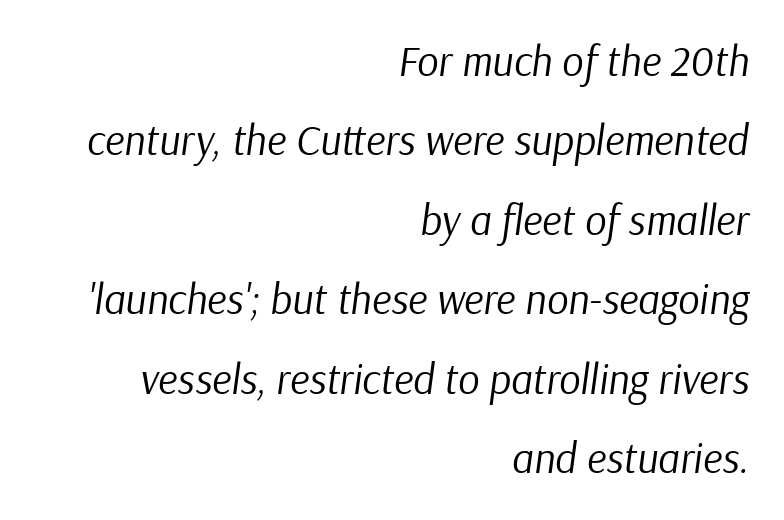
{"italic": "yes", "lean": "right", "slant_degrees": 9, "bold": "no", "weight": "regular", "width": "normal", "stroke_contrast": "low", "x_height": "medium", "monospaced": "no", "underline": "no", "align": "right", "line_spacing_ratio": 1.89, "letter_spacing": "normal", "letter_spacing_em": 0.0, "glyph_px": 42}
